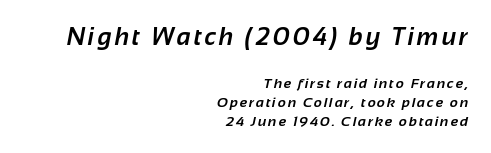
Rows of type keep a routine distance in the vertical direction. The string is rendered with underlining switched off. The earlier block is typeset at a bigger size than the later block. Every letter is thick-stroked: bold, no question. Leftover space on each line is placed entirely before the opening word.
